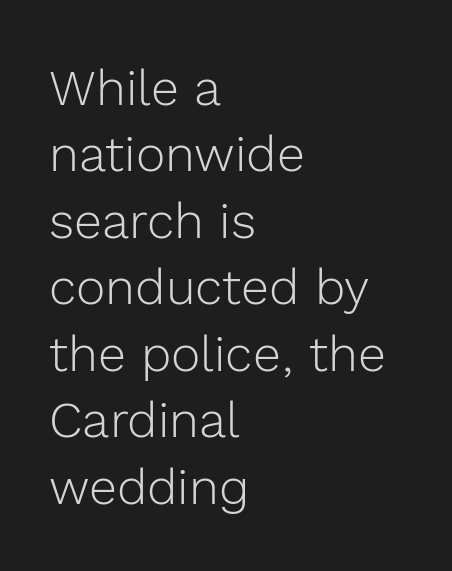
The image shows 50 px light sans-serif type, upright; set left-aligned, normal line spacing (1.33x), normal letter spacing, not underlined; a medium x-height.
